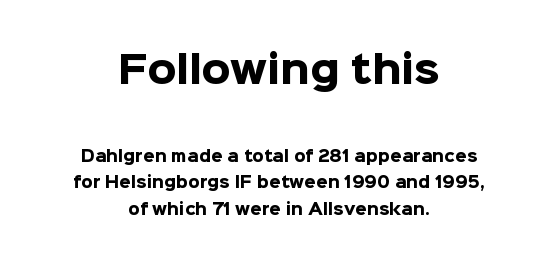
Q: Is the text bold? A: Yes.
Q: Is the text italic (slanted)? A: No, it is upright.
Q: Is the typeface a serif or a sans-serif typeface? A: Sans-serif.
Q: Is the text underlined? A: No.
Q: How is the paragraph aligned? A: Centered.
Q: Is the spacing between letters normal or unusually wide? A: Normal.
Q: Which block of text is set in a larger size, the first (top) or the second (bottom)? A: The first (top) one.
Q: Width (condensed, normal, or wide)? A: Normal.
Q: Stroke contrast? A: Low.
Q: x-height? A: Medium.
Q: Monospaced? A: No.
